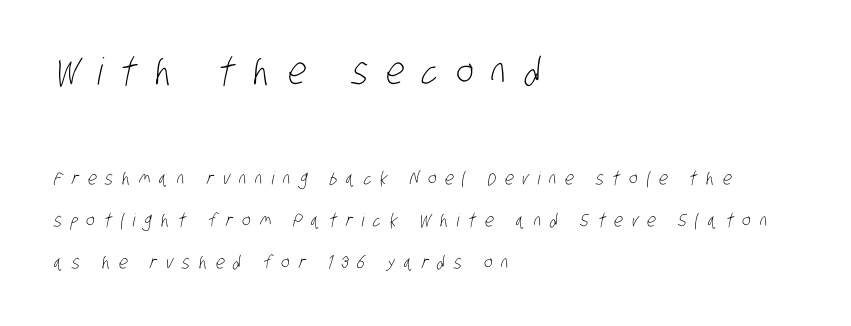
Q: Is the text bold? A: No.
Q: Is the typeface a serif or a sans-serif typeface? A: Sans-serif.
Q: Is the text underlined? A: No.
Q: How is the paragraph aligned? A: Left-aligned.
Q: Is the spacing between letters normal or unusually wide? A: Unusually wide.
Q: Is the spacing between lines tight, normal or loose? A: Loose.
Q: Which block of text is set in a larger size, the first (top) or the second (bottom)? A: The first (top) one.
Q: Width (condensed, normal, or wide)? A: Condensed.
Q: Stroke contrast? A: Low.
Q: x-height? A: Large.
Q: Monospaced? A: No.
